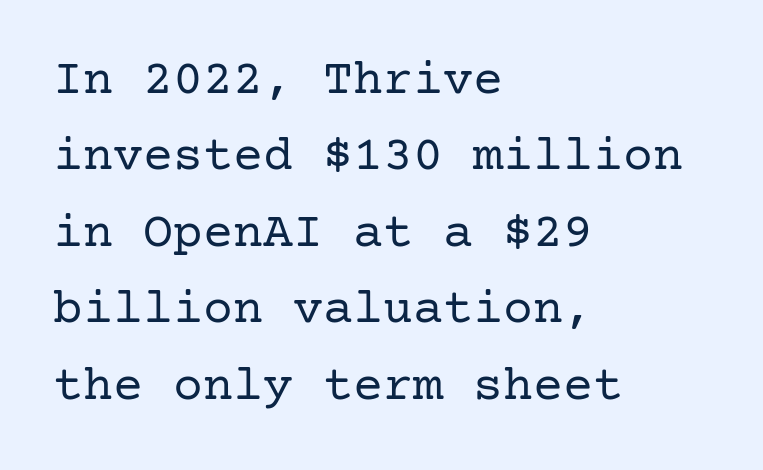
Q: Is the text bold? A: No.
Q: Is the text italic (slanted)? A: No, it is upright.
Q: Is the typeface a serif or a sans-serif typeface? A: Serif.
Q: Is the text underlined? A: No.
Q: How is the paragraph aligned? A: Left-aligned.
Q: Is the spacing between letters normal or unusually wide? A: Normal.
Q: Is the spacing between lines tight, normal or loose? A: Normal.
Q: Width (condensed, normal, or wide)? A: Normal.
Q: Stroke contrast? A: Low.
Q: x-height? A: Medium.
